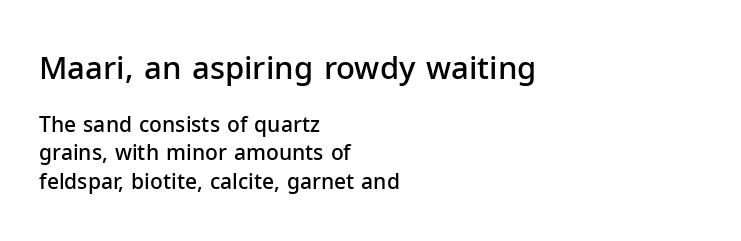
The image shows 31 px semibold sans-serif type, upright; set left-aligned, normal line spacing (1.34x), normal letter spacing, not underlined; the first (top) block is 1.48x larger; low stroke contrast and a medium x-height.
